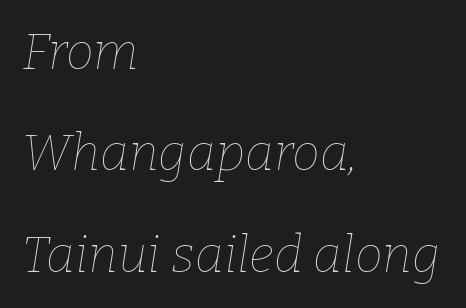
The designer dialed line spacing up above the default. These lines are rendered in a variable-pitch font. Casual observation: everything's shoved over to the left. Style check: oblique.
